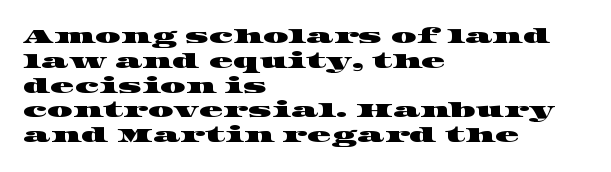
The image shows 20 px text type; set left-aligned, line spacing 1.24x, normal letter spacing, not underlined.
